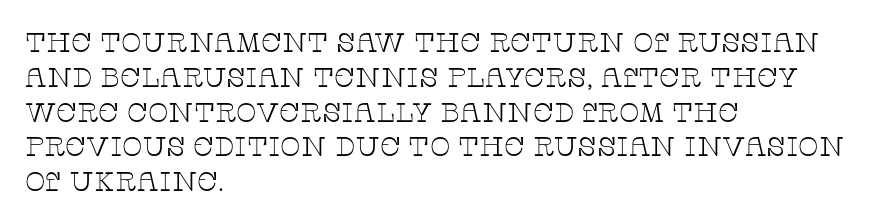
{"italic": "no", "bold": "no", "underline": "no", "align": "left", "line_spacing": "normal", "line_spacing_ratio": 1.29, "letter_spacing": "normal", "letter_spacing_em": 0.0, "glyph_px": 27}
